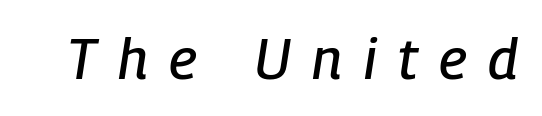
Q: Is the text italic (slanted)? A: Yes, it leans right by about 9 degrees.
Q: Is the text underlined? A: No.
Q: Is the spacing between letters normal or unusually wide? A: Unusually wide.
Q: Width (condensed, normal, or wide)? A: Condensed.
Q: Stroke contrast? A: Low.
Q: x-height? A: Medium.
Q: Monospaced? A: No.
